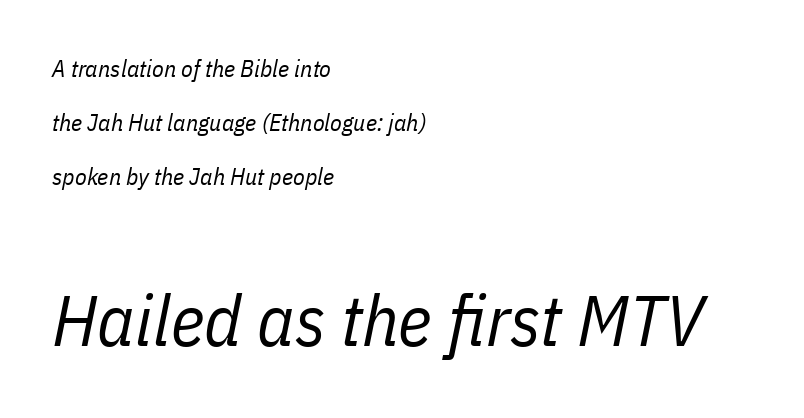
Decoration check: the copy has no underline. If you squint, the bottom block still reads clearly — it's the larger of the two. Is the letter spacing exaggerated? No — it looks like the ordinary default. The letters advance in unequal steps, a hallmark of proportional type. Does the leading feel generous? Absolutely, it's lavish. The letterforms sit at book weight or below.
